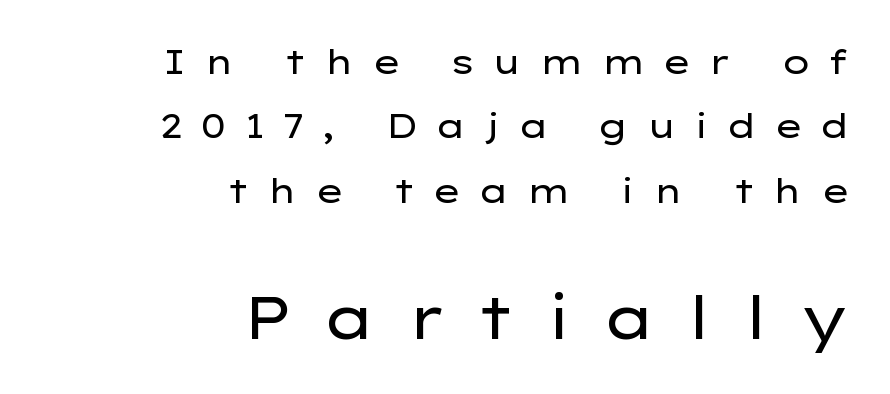
Q: Is the text bold? A: No.
Q: Is the text italic (slanted)? A: No, it is upright.
Q: Is the typeface a serif or a sans-serif typeface? A: Sans-serif.
Q: Is the text underlined? A: No.
Q: How is the paragraph aligned? A: Right-aligned.
Q: Is the spacing between letters normal or unusually wide? A: Unusually wide.
Q: Which block of text is set in a larger size, the first (top) or the second (bottom)? A: The second (bottom) one.
Q: Width (condensed, normal, or wide)? A: Wide.
Q: Stroke contrast? A: Low.
Q: x-height? A: Medium.
Q: Monospaced? A: No.
